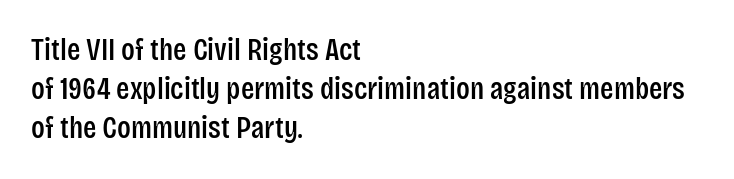
The image shows 31 px condensed sans-serif type, upright; set left-aligned, normal line spacing (1.26x), normal letter spacing, not underlined; low stroke contrast and a large x-height.
